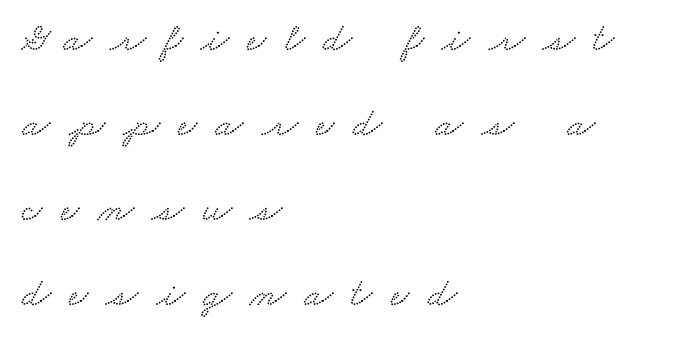
The lines in this sample share a left origin and differ only in where they stop. Note the varied advance widths — an 'i' is clearly narrower than an 'm'. This rendering widens character spacing well past its baseline value. The leading is generous, giving the passage an open texture. The foot of each line stays bare and open.
